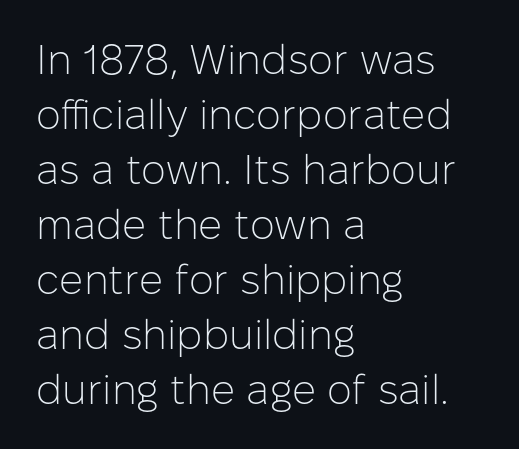
Q: Is the text bold? A: No.
Q: Is the text italic (slanted)? A: No, it is upright.
Q: Is the typeface a serif or a sans-serif typeface? A: Sans-serif.
Q: Is the text underlined? A: No.
Q: How is the paragraph aligned? A: Left-aligned.
Q: Is the spacing between letters normal or unusually wide? A: Normal.
Q: Is the spacing between lines tight, normal or loose? A: Normal.
Q: Width (condensed, normal, or wide)? A: Normal.
Q: Stroke contrast? A: Low.
Q: x-height? A: Medium.
Q: Monospaced? A: No.
